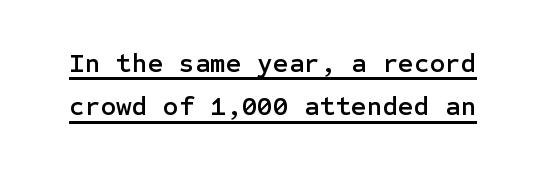
Q: Is the text italic (slanted)? A: No, it is upright.
Q: Is the text underlined? A: Yes.
Q: Is the spacing between letters normal or unusually wide? A: Normal.
Q: Is the spacing between lines tight, normal or loose? A: Normal.
